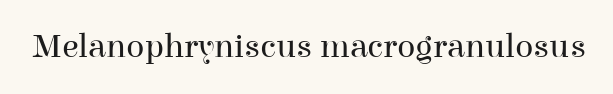
The image shows 34 px regular-weight serif type, upright; set normal letter spacing, not underlined; high stroke contrast and a medium x-height.
